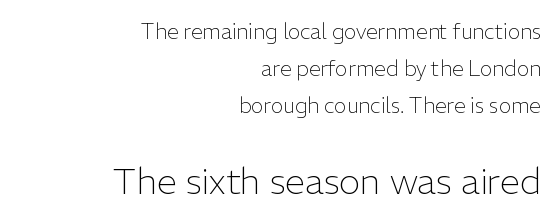
Q: Is the text bold? A: No.
Q: Is the text italic (slanted)? A: No, it is upright.
Q: Is the typeface a serif or a sans-serif typeface? A: Sans-serif.
Q: Is the text underlined? A: No.
Q: How is the paragraph aligned? A: Right-aligned.
Q: Is the spacing between letters normal or unusually wide? A: Normal.
Q: Which block of text is set in a larger size, the first (top) or the second (bottom)? A: The second (bottom) one.
Q: Width (condensed, normal, or wide)? A: Normal.
Q: Stroke contrast? A: Low.
Q: x-height? A: Medium.
Q: Monospaced? A: No.
